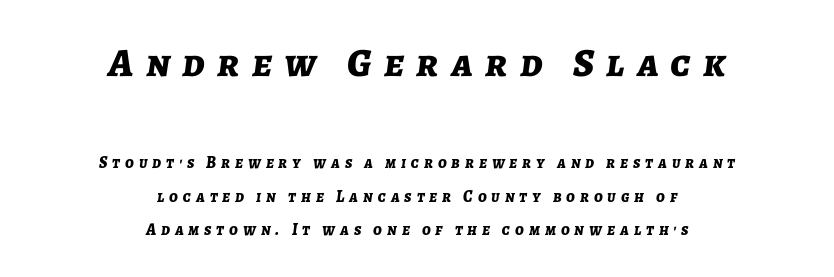
Q: Is the text bold? A: Yes.
Q: Is the text italic (slanted)? A: Yes, it leans right by about 7 degrees.
Q: Is the text underlined? A: No.
Q: How is the paragraph aligned? A: Centered.
Q: Is the spacing between letters normal or unusually wide? A: Unusually wide.
Q: Is the spacing between lines tight, normal or loose? A: Loose.
Q: Which block of text is set in a larger size, the first (top) or the second (bottom)? A: The first (top) one.
Q: Width (condensed, normal, or wide)? A: Normal.
Q: Stroke contrast? A: Low.
Q: x-height? A: Medium.
Q: Monospaced? A: No.
